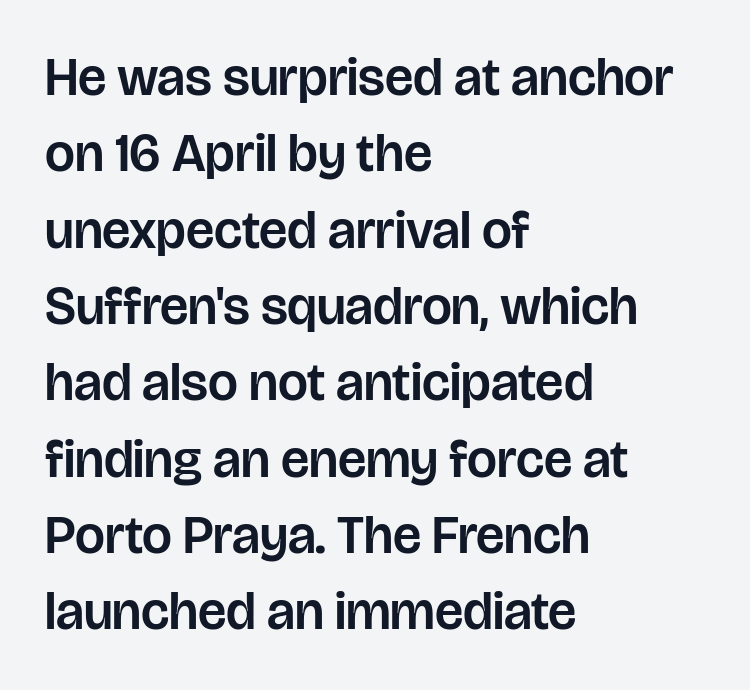
{"serif": "no", "italic": "no", "width": "normal", "stroke_contrast": "low", "x_height": "large", "monospaced": "no", "underline": "no", "align": "left", "line_spacing": "normal", "line_spacing_ratio": 1.44, "letter_spacing": "normal", "letter_spacing_em": 0.0, "glyph_px": 53}
